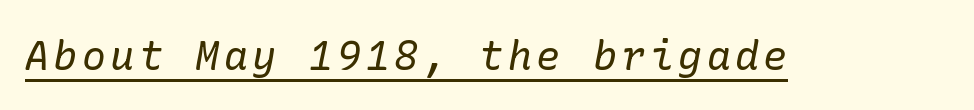
The image shows 40 px regular-weight type, italic (leaning right); set underlined; low stroke contrast and a medium x-height.
